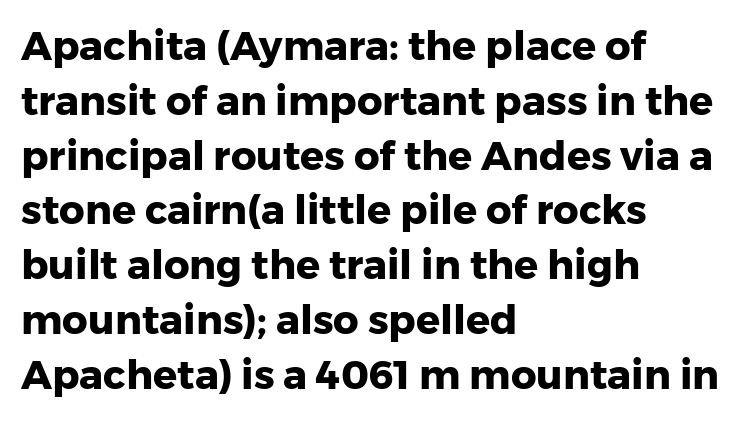
{"serif": "no", "italic": "no", "bold": "yes", "weight": "heavy", "width": "normal", "stroke_contrast": "low", "x_height": "medium", "monospaced": "no", "underline": "no", "align": "left", "line_spacing": "normal", "line_spacing_ratio": 1.37, "letter_spacing": "normal", "letter_spacing_em": 0.0, "glyph_px": 40}
